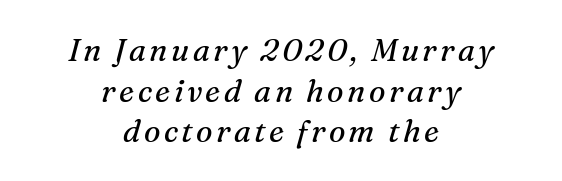
The image shows 31 px regular-weight serif type, italic (leaning right); set centered, normal line spacing (1.31x), not underlined; medium stroke contrast and a medium x-height.
